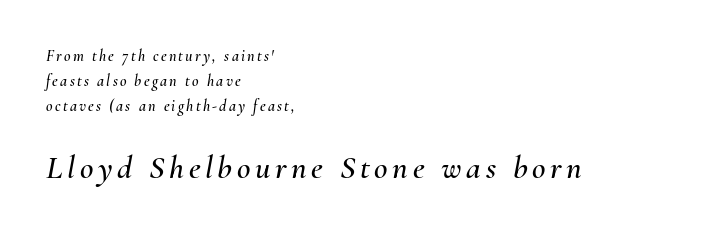
The image shows 33 px text type, italic (leaning right); set left-aligned, normal line spacing (1.55x), not underlined; the second (bottom) block is 2.06x larger; medium stroke contrast and a small x-height.
